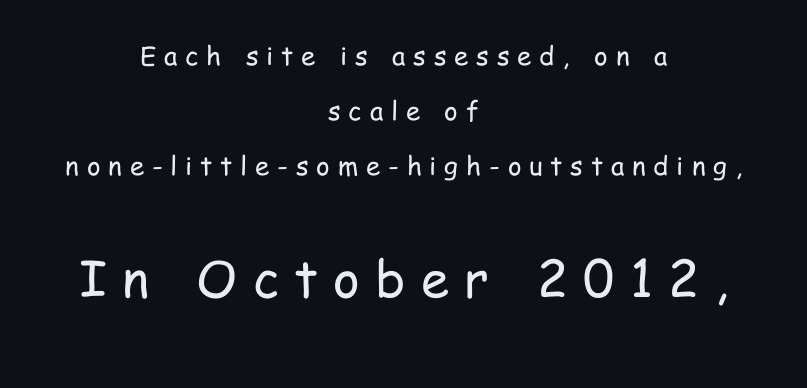
No extra ink here — the face is not bold. A typesetter would label this face a sans. Caption: multi-line text, centered on the measure. Posture: vertical. Spacing verdict: proportional, widths tailored to each character.
